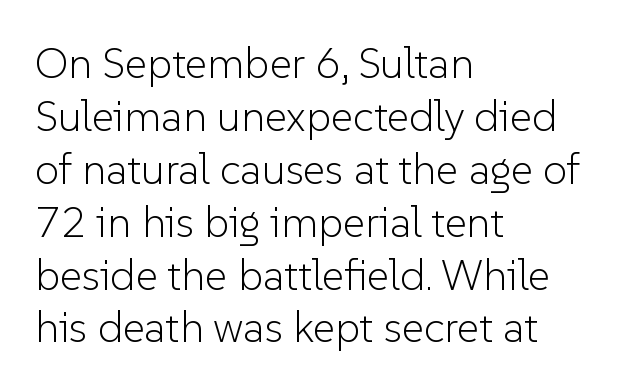
Spacing between characters is what you'd get straight out of the box. The face used here is proportionally spaced, like ordinary book or web type. This is roman type, the default non-slanted kind. A light-to-regular cut is what we see here. This is sans-serif lettering, the kind often seen on screens and signage. Leftover space on each line is placed entirely after the last word.
